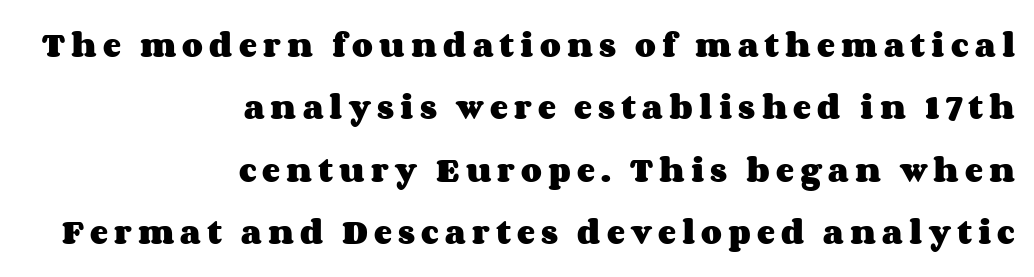
The image shows 27 px bold type, upright; set right-aligned, loose line spacing (2.31x), unusually wide letter spacing (+0.23 em), not underlined.
